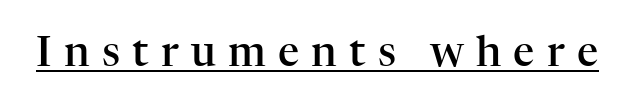
{"serif": "yes", "italic": "no", "bold": "semi", "weight": "semibold", "width": "normal", "stroke_contrast": "high", "x_height": "medium", "monospaced": "no", "underline": "yes", "letter_spacing": "wide", "letter_spacing_em": 0.29, "glyph_px": 42}
